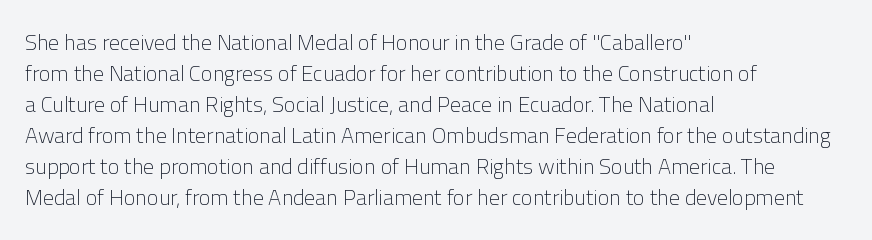
The image shows 22 px text type, upright; set left-aligned, normal line spacing (1.41x), normal letter spacing, not underlined.
